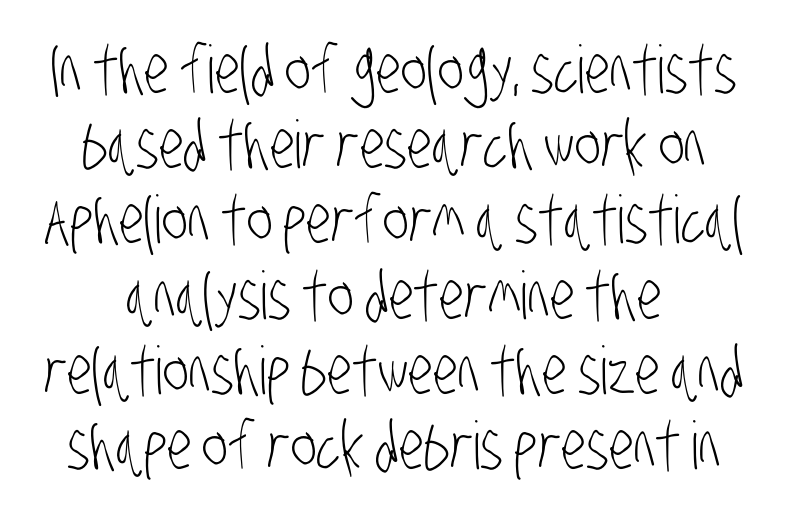
The image shows 66 px light, condensed sans-serif type; set centered, tight line spacing (1.14x), normal letter spacing, not underlined; low stroke contrast and a large x-height.
